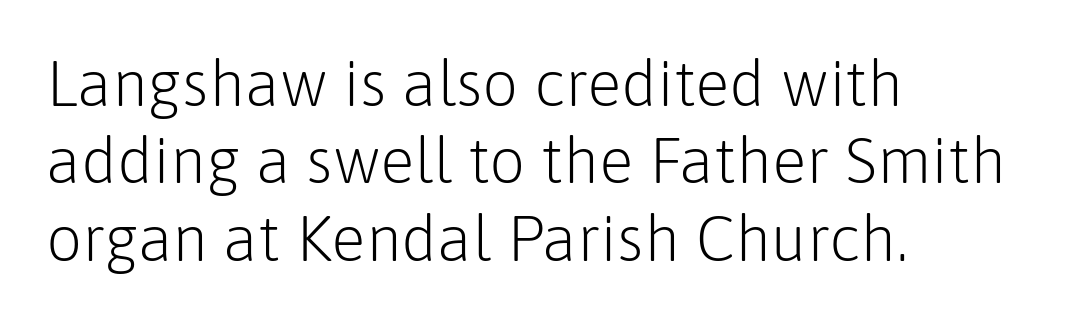
The image shows 64 px light sans-serif type, upright; set left-aligned, line spacing 1.21x, normal letter spacing, not underlined; low stroke contrast and a medium x-height.
